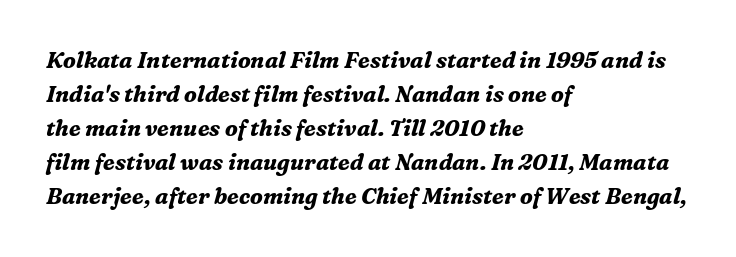
The image shows 22 px bold type, italic (leaning right); set left-aligned, normal line spacing (1.55x), normal letter spacing, not underlined.
